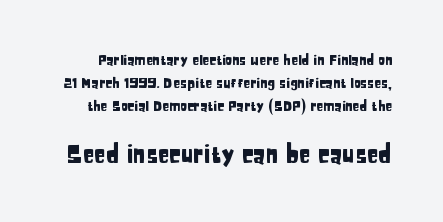
The lettering stays uniformly vertical, giving the passage a roman look. Default kerning and tracking; the words read as compact shapes. Small over large — that's the arrangement of the two blocks here. Each row of text sits above clean, open space. One glance says typical: line gaps are just what's usual.
